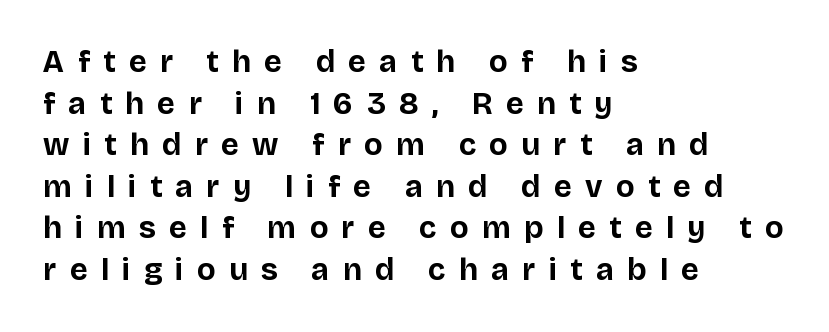
Regarding leading, the lines here are spaced in the standard way. A typesetter would call this heavily tracked-out type. Heavy-handed strokes throughout: this text is bold. The face used here is a sans, in the tradition of grotesques and geometrics.
